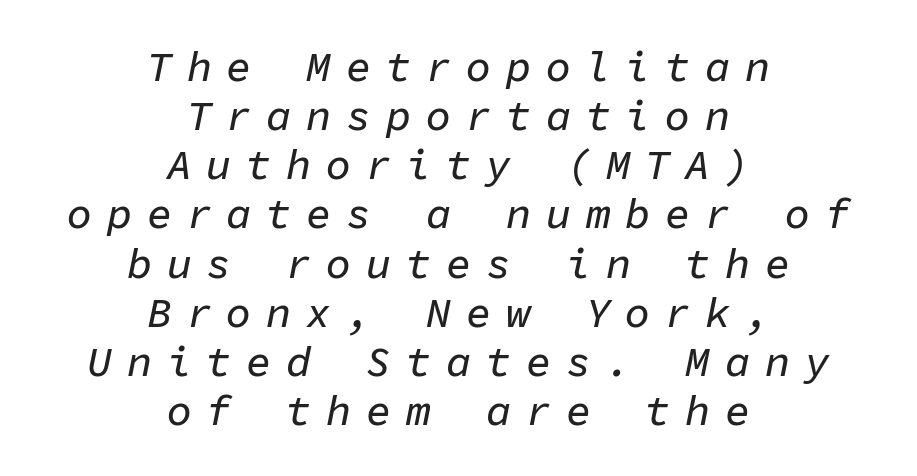
{"italic": "yes", "lean": "right", "slant_degrees": 11, "width": "normal", "stroke_contrast": "low", "x_height": "medium", "monospaced": "yes", "underline": "no", "align": "center", "line_spacing_ratio": 1.17, "letter_spacing": "wide", "letter_spacing_em": 0.35, "glyph_px": 42}
